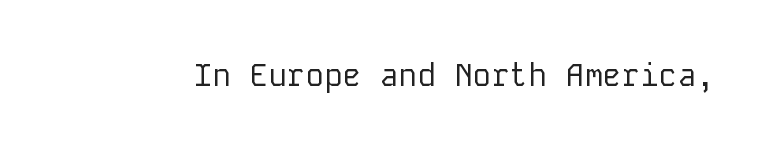
{"serif": "no", "italic": "no", "bold": "no", "weight": "regular", "width": "normal", "stroke_contrast": "low", "x_height": "medium", "monospaced": "yes", "underline": "no", "letter_spacing": "normal", "letter_spacing_em": 0.0, "glyph_px": 31}
